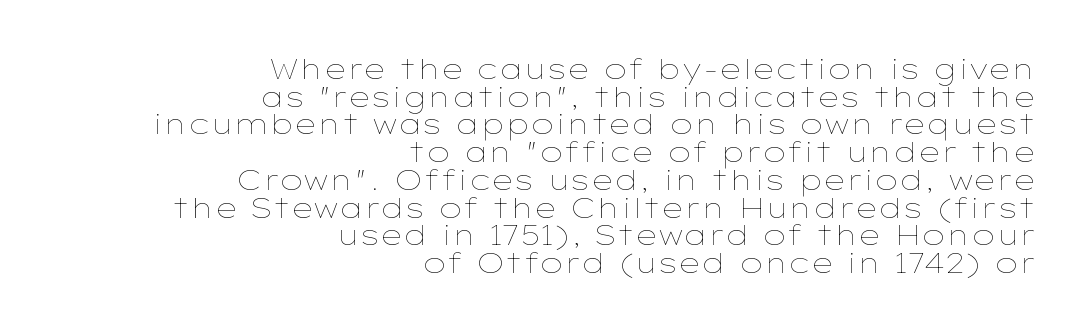
{"italic": "no", "bold": "no", "weight": "thin", "width": "wide", "stroke_contrast": "low", "x_height": "medium", "monospaced": "no", "underline": "no", "align": "right", "line_spacing": "tight", "line_spacing_ratio": 0.99, "letter_spacing": "normal", "letter_spacing_em": 0.0, "glyph_px": 28}
